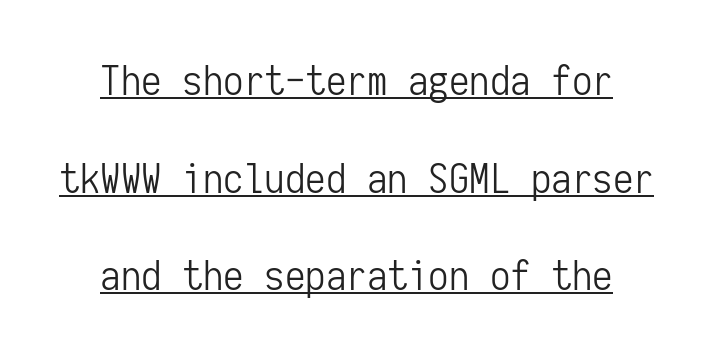
The cut favours lightness, reaching ordinary text weight at its darkest. Posture: straight, roman, zero tilt. Casual observation: everything's sitting right in the middle. Does the leading feel generous? Absolutely, it's lavish. This rendering leaves character spacing at its baseline value. This is sans-serif lettering, the kind often seen on screens and signage.
